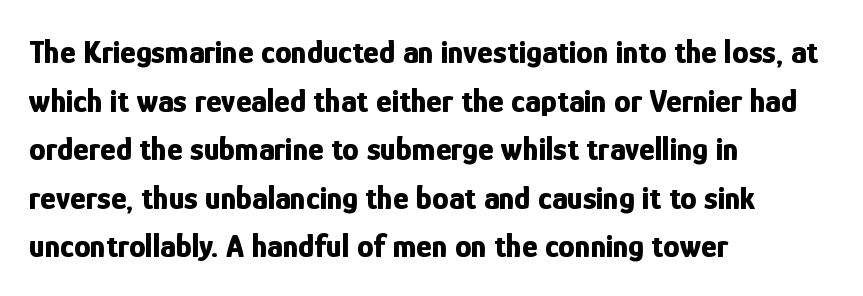
Q: Is the text bold? A: Yes.
Q: Is the text italic (slanted)? A: No, it is upright.
Q: Is the typeface a serif or a sans-serif typeface? A: Sans-serif.
Q: Is the text underlined? A: No.
Q: How is the paragraph aligned? A: Left-aligned.
Q: Is the spacing between letters normal or unusually wide? A: Normal.
Q: Is the spacing between lines tight, normal or loose? A: Normal.
Q: Width (condensed, normal, or wide)? A: Condensed.
Q: Stroke contrast? A: Low.
Q: x-height? A: Medium.
Q: Monospaced? A: No.
